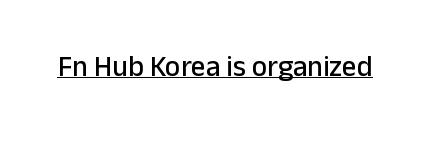
Q: Is the text italic (slanted)? A: No, it is upright.
Q: Is the typeface a serif or a sans-serif typeface? A: Sans-serif.
Q: Is the text underlined? A: Yes.
Q: Is the spacing between letters normal or unusually wide? A: Normal.
Q: Width (condensed, normal, or wide)? A: Normal.
Q: Stroke contrast? A: Low.
Q: x-height? A: Medium.
Q: Monospaced? A: No.
